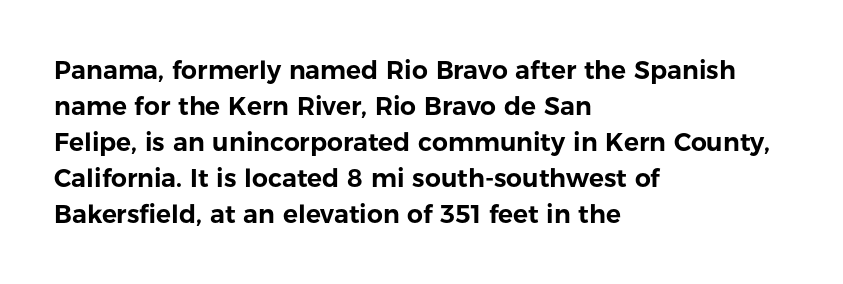
The image shows 25 px text type, upright; set left-aligned, normal line spacing (1.44x), normal letter spacing, not underlined.
